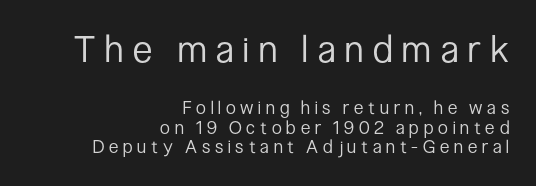
The image shows 37 px regular-weight, condensed sans-serif type, upright; set right-aligned, tight line spacing (1.09x), unusually wide letter spacing (+0.27 em), not underlined; the first (top) block is 2.06x larger; low stroke contrast and a medium x-height.
